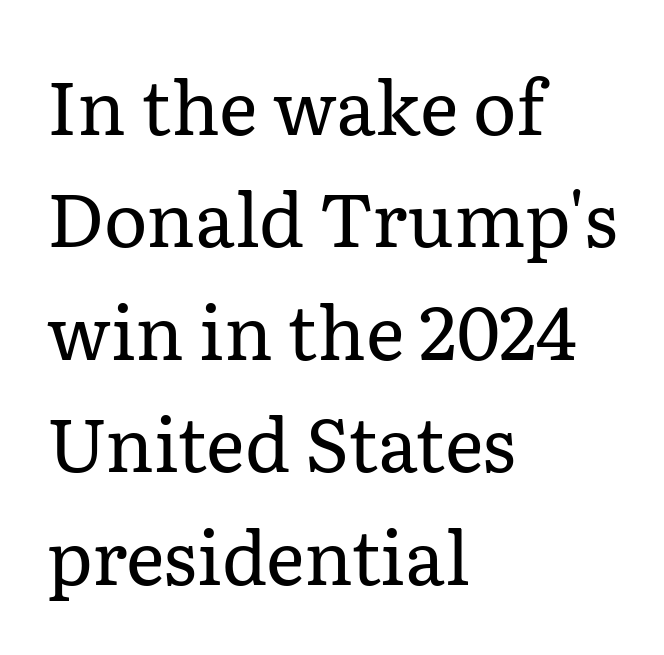
Q: Is the text bold? A: No.
Q: Is the text italic (slanted)? A: No, it is upright.
Q: Is the typeface a serif or a sans-serif typeface? A: Serif.
Q: Is the text underlined? A: No.
Q: How is the paragraph aligned? A: Left-aligned.
Q: Is the spacing between letters normal or unusually wide? A: Normal.
Q: Is the spacing between lines tight, normal or loose? A: Normal.
Q: Width (condensed, normal, or wide)? A: Normal.
Q: Stroke contrast? A: Low.
Q: x-height? A: Medium.
Q: Monospaced? A: No.
